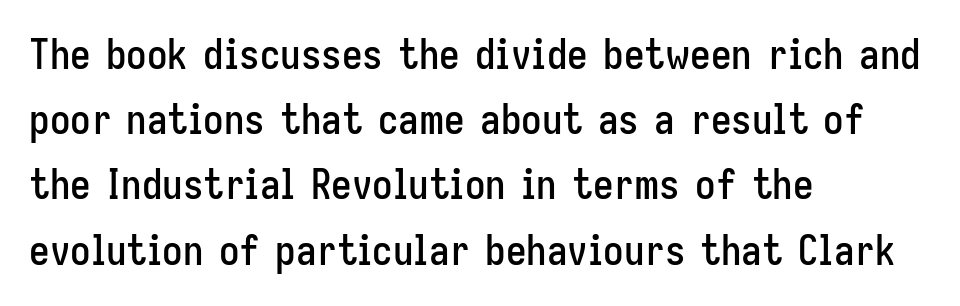
{"serif": "no", "italic": "no", "width": "condensed", "stroke_contrast": "low", "x_height": "medium", "monospaced": "no", "underline": "no", "align": "left", "line_spacing": "normal", "line_spacing_ratio": 1.59, "letter_spacing": "normal", "letter_spacing_em": 0.0, "glyph_px": 41}
